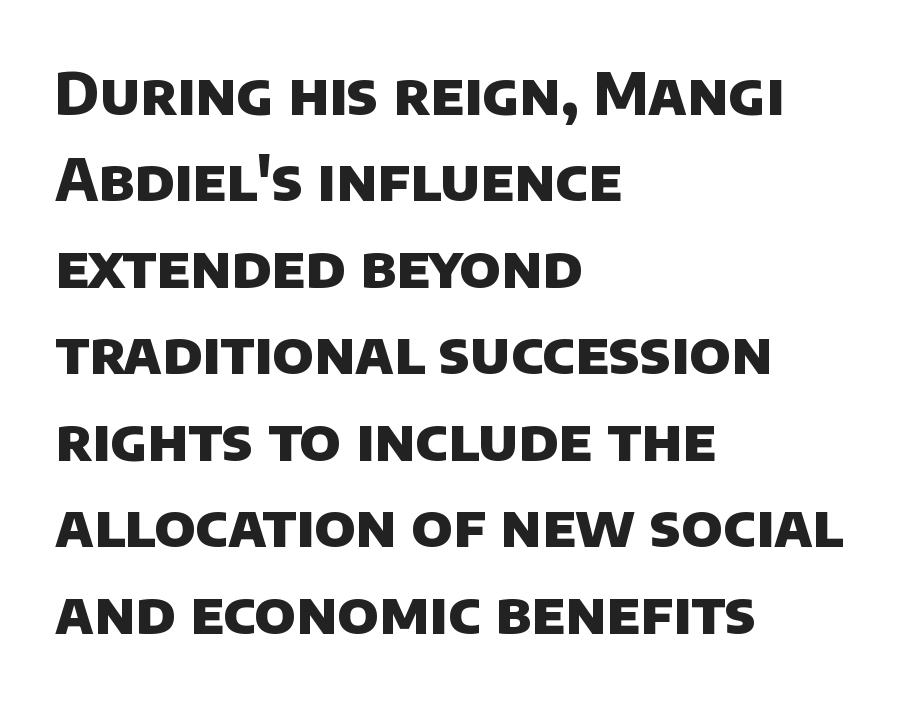
The image shows 58 px heavy sans-serif type; set left-aligned, normal line spacing (1.49x), normal letter spacing, not underlined; low stroke contrast and a large x-height.
